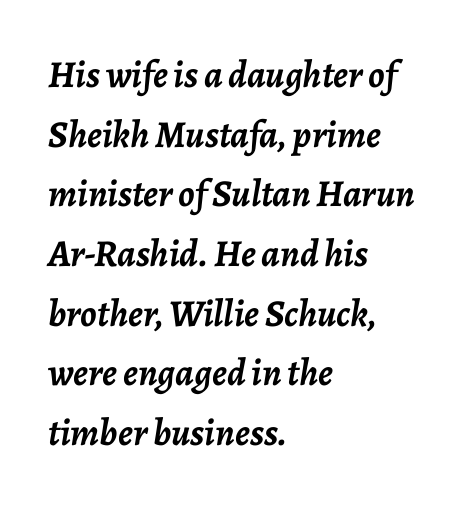
{"italic": "yes", "lean": "right", "slant_degrees": 7, "bold": "yes", "weight": "semibold", "width": "normal", "stroke_contrast": "low", "x_height": "medium", "monospaced": "no", "underline": "no", "align": "left", "line_spacing": "normal", "line_spacing_ratio": 1.57, "letter_spacing": "normal", "letter_spacing_em": 0.0, "glyph_px": 38}
